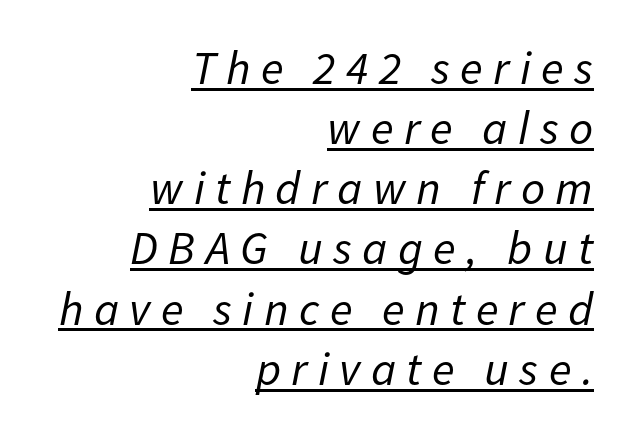
Q: Is the text bold? A: No.
Q: Is the text italic (slanted)? A: Yes, it leans right by about 11 degrees.
Q: Is the text underlined? A: Yes.
Q: How is the paragraph aligned? A: Right-aligned.
Q: Is the spacing between letters normal or unusually wide? A: Unusually wide.
Q: Is the spacing between lines tight, normal or loose? A: Normal.
Q: Width (condensed, normal, or wide)? A: Normal.
Q: Stroke contrast? A: Low.
Q: x-height? A: Medium.
Q: Monospaced? A: No.
